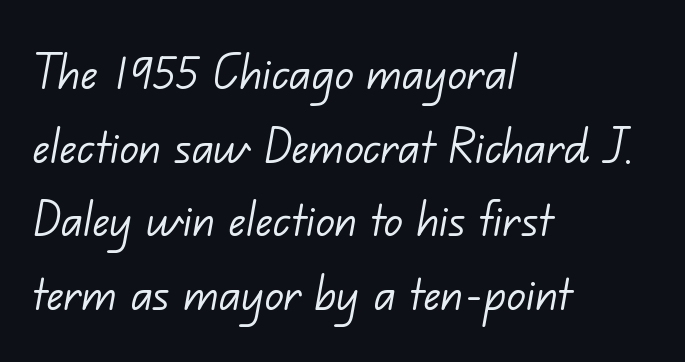
Q: Is the text bold? A: No.
Q: Is the typeface a serif or a sans-serif typeface? A: Sans-serif.
Q: Is the text underlined? A: No.
Q: How is the paragraph aligned? A: Left-aligned.
Q: Is the spacing between letters normal or unusually wide? A: Normal.
Q: Is the spacing between lines tight, normal or loose? A: Normal.
Q: Width (condensed, normal, or wide)? A: Normal.
Q: Stroke contrast? A: Low.
Q: x-height? A: Small.
Q: Monospaced? A: No.
